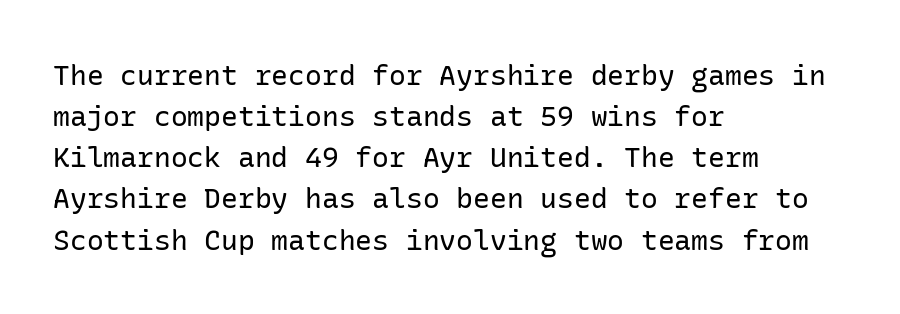
The image shows 28 px regular-weight sans-serif type, upright; set left-aligned, normal line spacing (1.47x), normal letter spacing, not underlined; low stroke contrast and a medium x-height.
